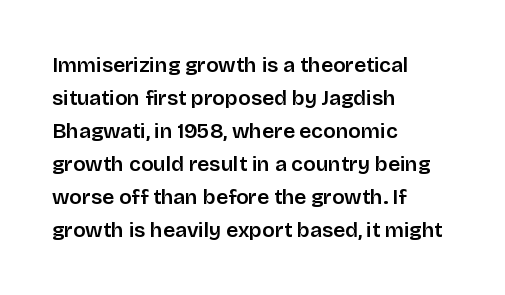
Q: Is the text bold? A: Semi-bold.
Q: Is the text italic (slanted)? A: No, it is upright.
Q: Is the text underlined? A: No.
Q: How is the paragraph aligned? A: Left-aligned.
Q: Is the spacing between letters normal or unusually wide? A: Normal.
Q: Is the spacing between lines tight, normal or loose? A: Normal.
